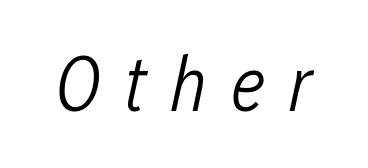
The image shows 79 px light, condensed type, italic (leaning right); set unusually wide letter spacing (+0.29 em), not underlined; low stroke contrast and a medium x-height.
